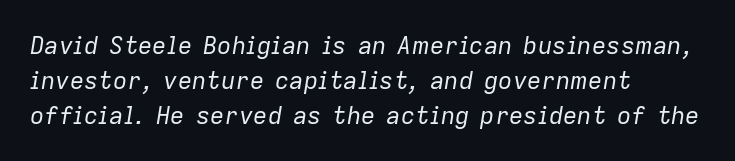
The image shows 24 px text type, italic (leaning right); set left-aligned, normal line spacing (1.45x), normal letter spacing, not underlined.
